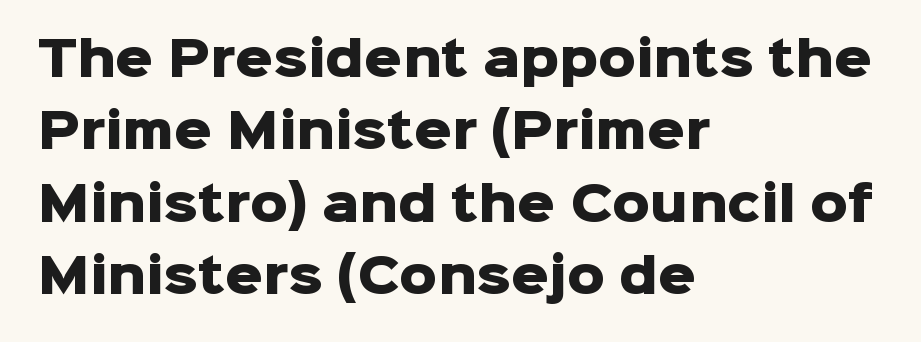
Here the glyphs are tracked normally, forming tight word shapes. A sans-serif font was chosen for this passage. The letters stand straight up with perfectly vertical stems. Successive baselines arrive at the customary interval. The letters advance in unequal steps, a hallmark of proportional type.
